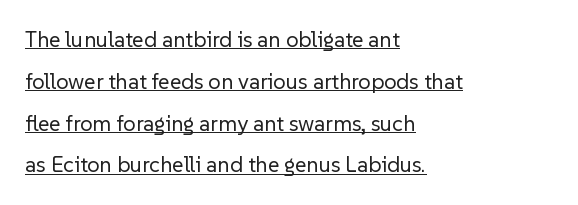
{"italic": "no", "bold": "no", "underline": "yes", "align": "left", "line_spacing": "loose", "line_spacing_ratio": 1.9, "letter_spacing": "normal", "letter_spacing_em": 0.0, "glyph_px": 22}
